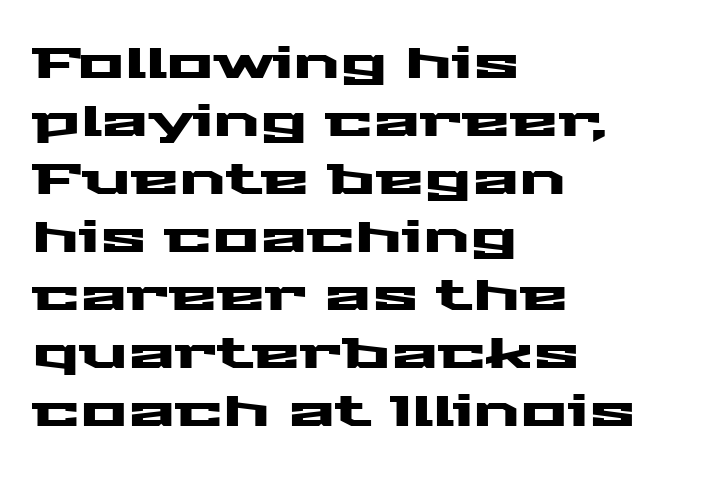
{"serif": "no", "italic": "no", "width": "wide", "stroke_contrast": "medium", "x_height": "medium", "monospaced": "no", "underline": "no", "align": "left", "line_spacing": "normal", "line_spacing_ratio": 1.32, "letter_spacing": "normal", "letter_spacing_em": 0.0, "glyph_px": 44}
